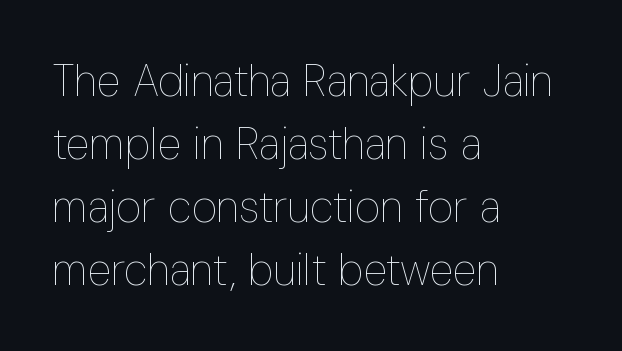
Casual observation: everything's shoved over to the left. Weight class: somewhere from thin through regular. Character widths vary here, with narrow letters taking less room than wide ones. The specimen reads as upright at a glance. Descenders hang freely into open space.
